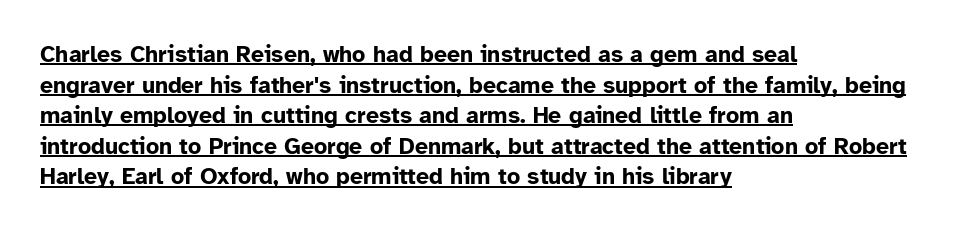
Is there any slant? The stems are plumb. The rendered words wear a rule along their underside. Nobody touched the tracking dial on this one. Horizontally, the lines are justified to the leading edge only. Thick stems and heavy bowls — unmistakably bold. Rows of type keep a routine distance in the vertical direction.
